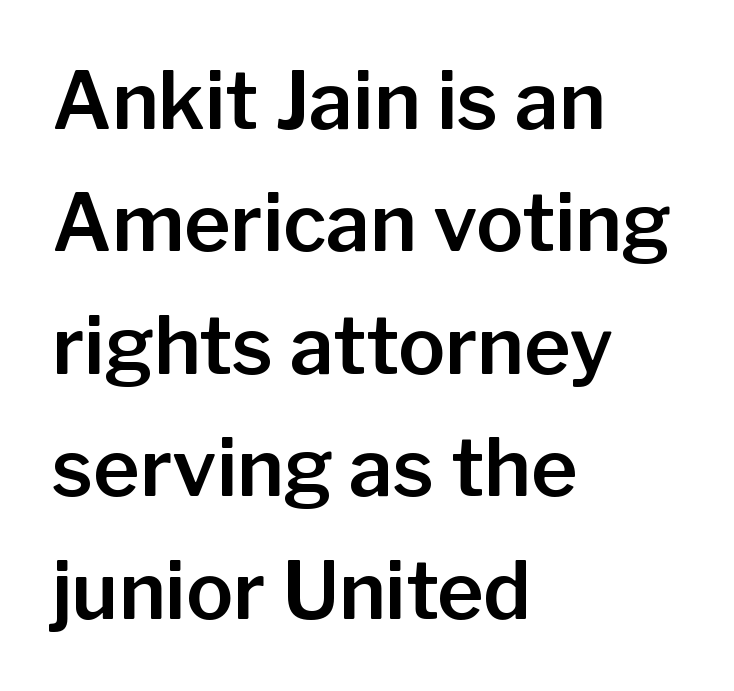
{"serif": "no", "italic": "no", "width": "normal", "stroke_contrast": "low", "x_height": "medium", "monospaced": "no", "underline": "no", "align": "left", "line_spacing": "normal", "line_spacing_ratio": 1.55, "letter_spacing": "normal", "letter_spacing_em": 0.0, "glyph_px": 79}
